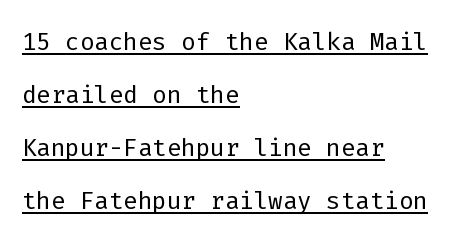
{"serif": "no", "italic": "no", "bold": "no", "weight": "light", "width": "normal", "stroke_contrast": "low", "x_height": "medium", "monospaced": "yes", "underline": "yes", "align": "left", "line_spacing": "normal", "line_spacing_ratio": 1.56, "letter_spacing": "normal", "letter_spacing_em": 0.0, "glyph_px": 34}
